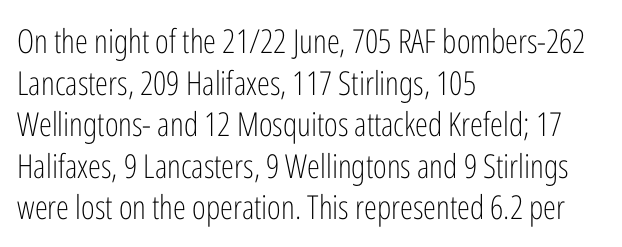
The image shows 33 px light, condensed sans-serif type, upright; set left-aligned, normal line spacing (1.26x), normal letter spacing, not underlined; low stroke contrast and a medium x-height.
